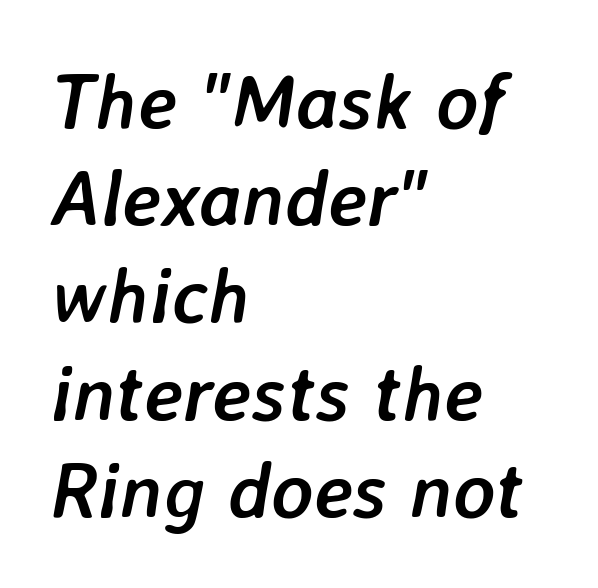
The image shows 79 px semibold type, italic (leaning right); set left-aligned, line spacing 1.23x, normal letter spacing, not underlined; low stroke contrast and a medium x-height.
